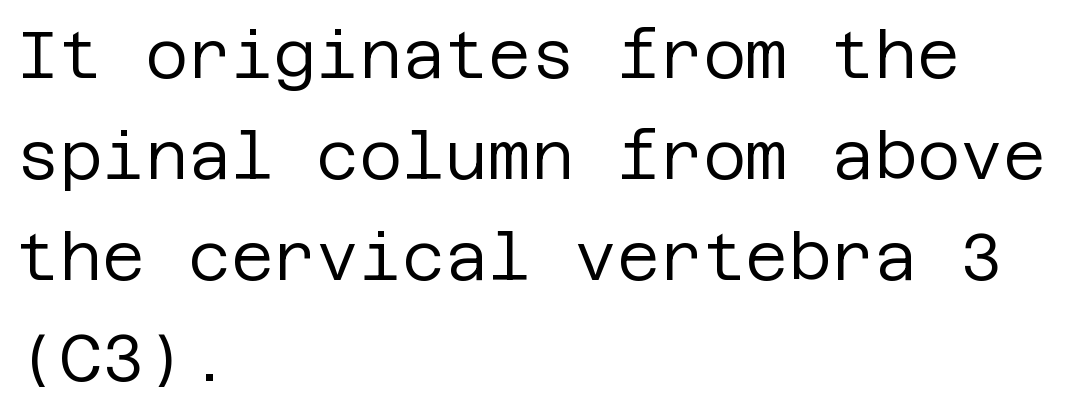
No chunkiness to these letters — they're not bold. This sample is left-justified, so line endings fall wherever the words run out. Plain, unruled lines of type. Reading down the column, the eye jumps a familiar distance to each next line. Glyph-to-glyph distance matches everyday printed text. Every character sits straight up, as roman type does.
